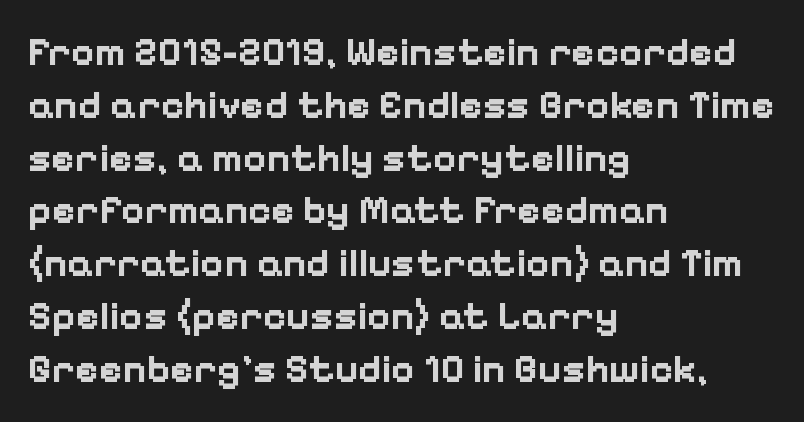
{"serif": "no", "italic": "no", "bold": "yes", "weight": "bold", "width": "normal", "stroke_contrast": "low", "x_height": "medium", "monospaced": "no", "underline": "no", "align": "left", "line_spacing": "normal", "line_spacing_ratio": 1.32, "letter_spacing": "normal", "letter_spacing_em": 0.0, "glyph_px": 40}
